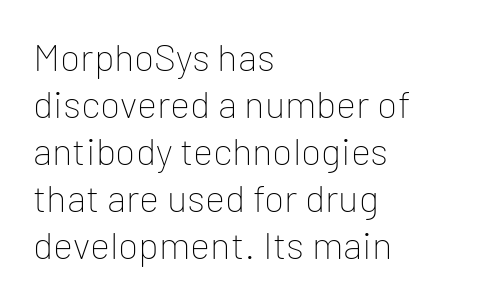
The weight would be labelled regular, book, light, or lighter still. Nothing unusual about the tracking: characters are spaced as the font intends. This is the regular roman posture of the typeface. A sans-serif font was chosen for this passage.
